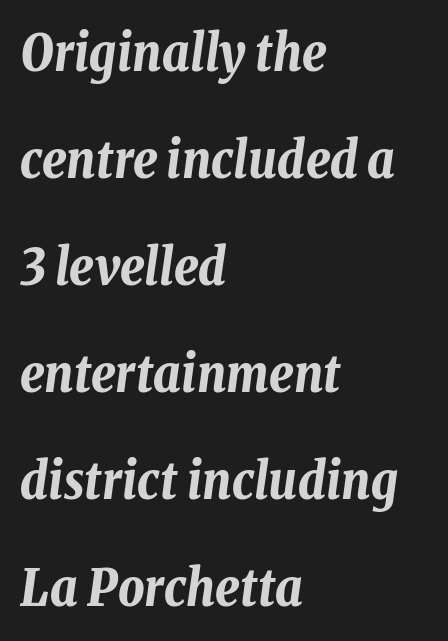
A typesetter would mark this as italic. Horizontal bands of white between lines are thick stripes. Heavy-handed strokes throughout: this text is bold. This sample has the flowing, uneven cadence of proportional lettering. If you drew a ruler down the left edge, every line would touch it. Type without underlining.
